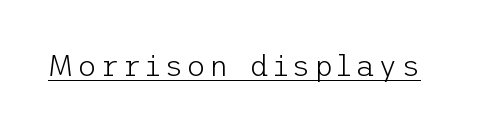
Q: Is the text bold? A: No.
Q: Is the text italic (slanted)? A: No, it is upright.
Q: Is the typeface a serif or a sans-serif typeface? A: Sans-serif.
Q: Is the text underlined? A: Yes.
Q: Width (condensed, normal, or wide)? A: Normal.
Q: Stroke contrast? A: Low.
Q: x-height? A: Medium.
